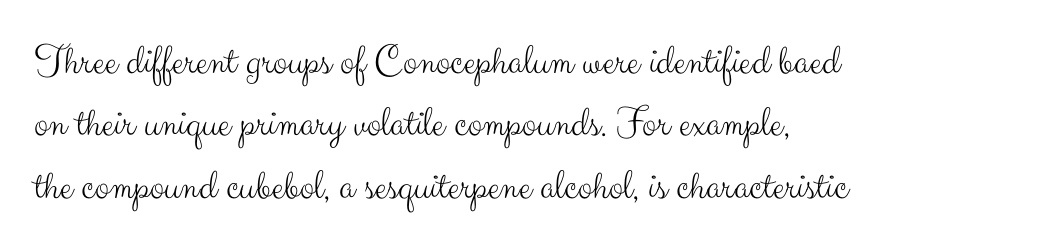
Q: Is the text bold? A: No.
Q: Is the text italic (slanted)? A: Yes.
Q: Is the typeface a serif or a sans-serif typeface? A: Sans-serif.
Q: Is the text underlined? A: No.
Q: How is the paragraph aligned? A: Left-aligned.
Q: Is the spacing between letters normal or unusually wide? A: Normal.
Q: Is the spacing between lines tight, normal or loose? A: Normal.
Q: Width (condensed, normal, or wide)? A: Normal.
Q: Stroke contrast? A: Medium.
Q: x-height? A: Small.
Q: Monospaced? A: No.
